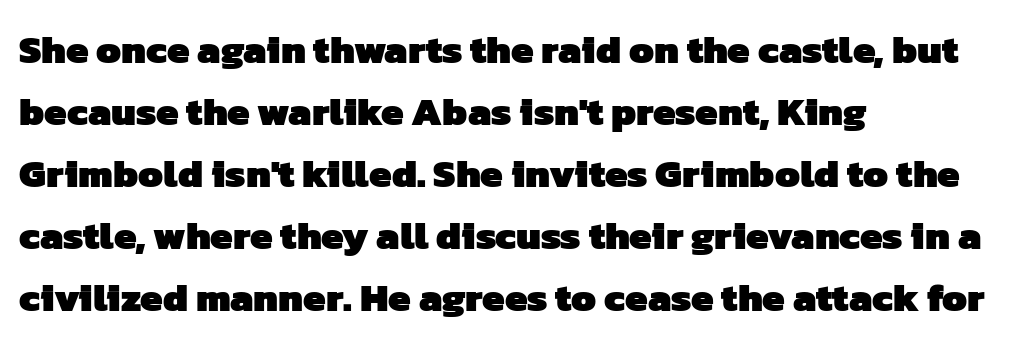
{"serif": "no", "bold": "yes", "weight": "heavy", "width": "normal", "stroke_contrast": "low", "x_height": "medium", "monospaced": "no", "underline": "no", "align": "left", "line_spacing": "normal", "line_spacing_ratio": 1.55, "letter_spacing": "normal", "letter_spacing_em": 0.0, "glyph_px": 40}
